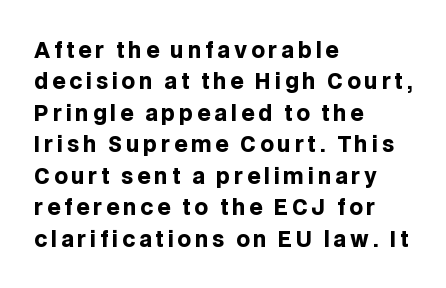
Honestly, the row spacing looks completely unremarkable. Caption: bold face, heavy strokes. Where is the straight margin? On the left. Do the letters lean? They stand straight.
